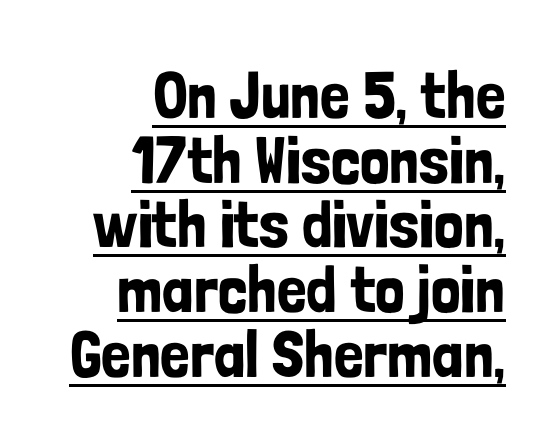
Q: Is the text italic (slanted)? A: No, it is upright.
Q: Is the typeface a serif or a sans-serif typeface? A: Sans-serif.
Q: Is the text underlined? A: Yes.
Q: How is the paragraph aligned? A: Right-aligned.
Q: Is the spacing between letters normal or unusually wide? A: Normal.
Q: Is the spacing between lines tight, normal or loose? A: Tight.
Q: Width (condensed, normal, or wide)? A: Condensed.
Q: Stroke contrast? A: Low.
Q: x-height? A: Medium.
Q: Monospaced? A: No.
